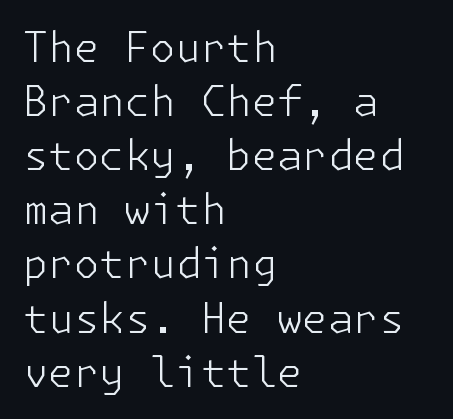
The image shows 41 px light sans-serif type, upright; set left-aligned, normal line spacing (1.32x), normal letter spacing, not underlined; low stroke contrast and a medium x-height.
